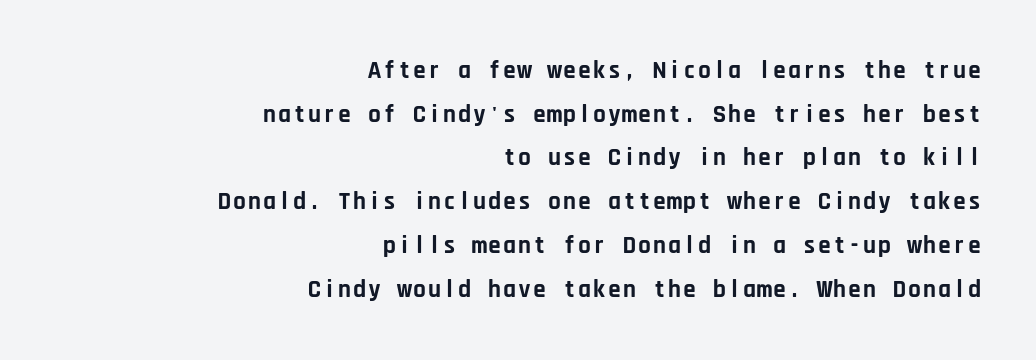
Q: Is the text bold? A: Yes.
Q: Is the text italic (slanted)? A: No, it is upright.
Q: Is the text underlined? A: No.
Q: How is the paragraph aligned? A: Right-aligned.
Q: Is the spacing between letters normal or unusually wide? A: Normal.
